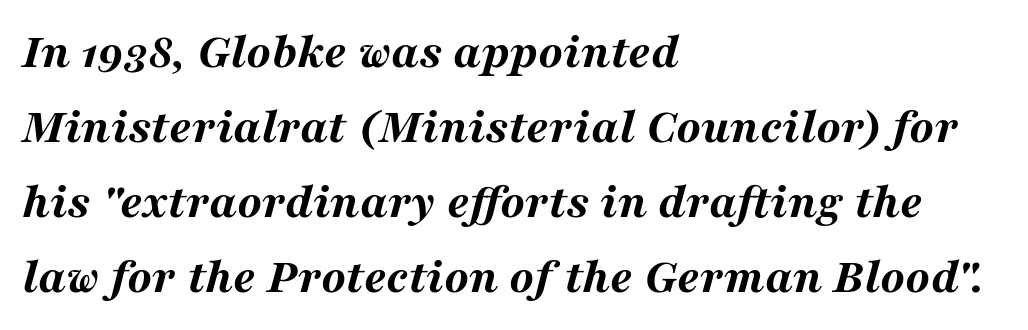
The leading is moderate, giving the passage an even texture. Short note: letters normally spaced. Heavy, bold letterforms. Each line starts at the same left margin while the right side varies. These lines are rendered in a variable-pitch font. The space beneath each line is pristine and unruled.
